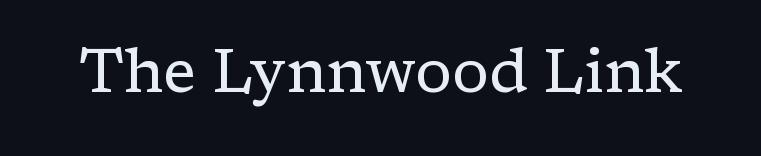
The image shows 61 px regular-weight serif type, upright; set normal letter spacing, not underlined; low stroke contrast and a medium x-height.
